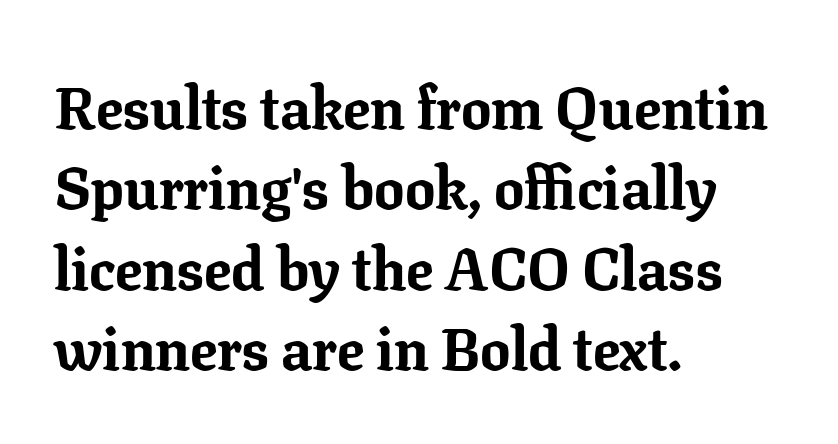
Q: Is the text bold? A: Yes.
Q: Is the text italic (slanted)? A: No, it is upright.
Q: Is the typeface a serif or a sans-serif typeface? A: Serif.
Q: Is the text underlined? A: No.
Q: How is the paragraph aligned? A: Left-aligned.
Q: Is the spacing between letters normal or unusually wide? A: Normal.
Q: Is the spacing between lines tight, normal or loose? A: Normal.
Q: Width (condensed, normal, or wide)? A: Normal.
Q: Stroke contrast? A: Low.
Q: x-height? A: Medium.
Q: Monospaced? A: No.
